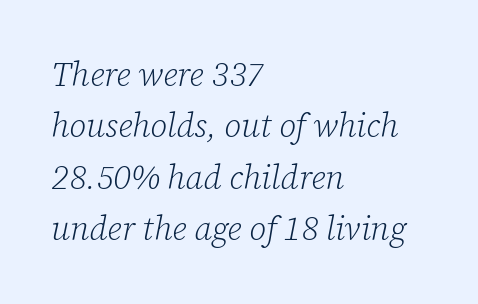
The image shows 33 px light serif type, italic (leaning right); set left-aligned, normal line spacing (1.56x), normal letter spacing, not underlined; low stroke contrast and a medium x-height.
